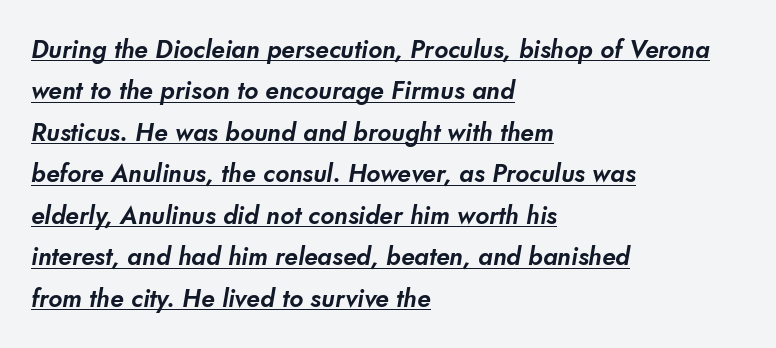
The image shows 25 px text type; set left-aligned, normal line spacing (1.66x), normal letter spacing, underlined.
